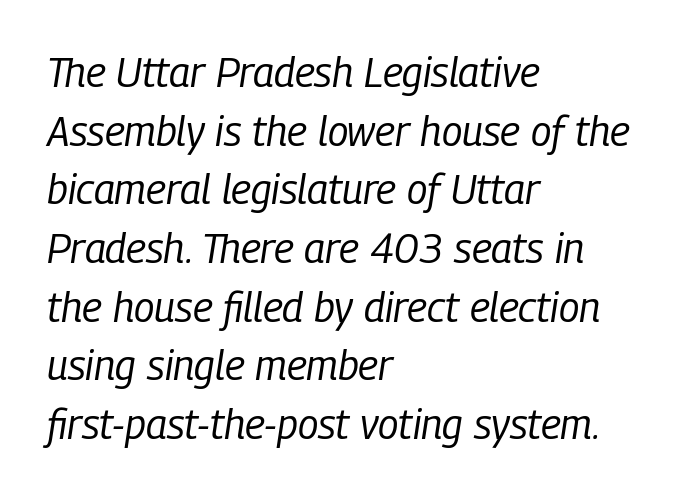
Q: Is the text bold? A: No.
Q: Is the text italic (slanted)? A: Yes, it leans right by about 9 degrees.
Q: Is the text underlined? A: No.
Q: How is the paragraph aligned? A: Left-aligned.
Q: Is the spacing between letters normal or unusually wide? A: Normal.
Q: Is the spacing between lines tight, normal or loose? A: Normal.
Q: Width (condensed, normal, or wide)? A: Condensed.
Q: Stroke contrast? A: Low.
Q: x-height? A: Medium.
Q: Monospaced? A: No.
